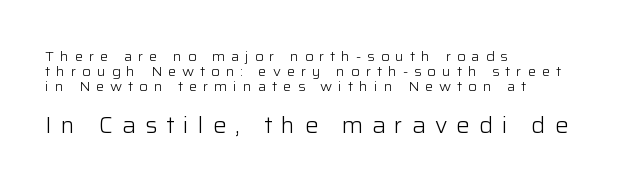
{"italic": "no", "bold": "no", "underline": "no", "align": "left", "line_spacing": "tight", "line_spacing_ratio": 1.07, "letter_spacing": "wide", "letter_spacing_em": 0.42, "larger_block": "second", "size_ratio": 1.57, "glyph_px": 22}
